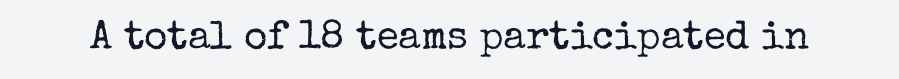
The image shows 40 px regular-weight serif type, upright; set normal letter spacing, not underlined; low stroke contrast and a medium x-height.
